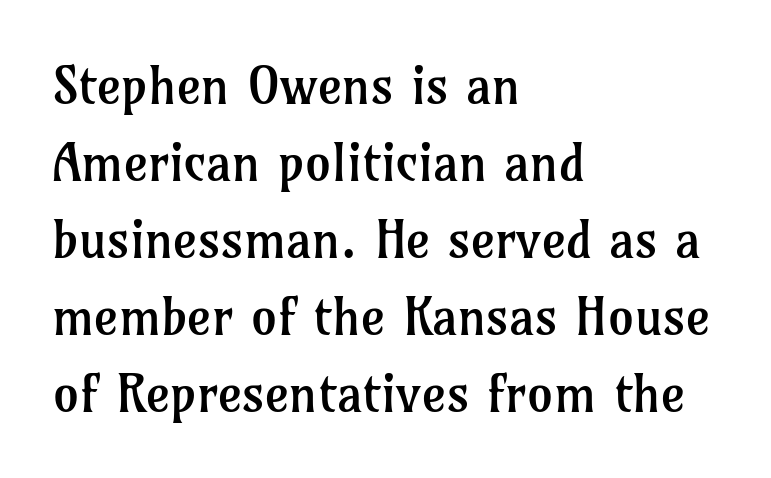
{"serif": "yes", "italic": "no", "bold": "no", "weight": "regular", "width": "normal", "stroke_contrast": "low", "x_height": "medium", "monospaced": "no", "underline": "no", "align": "left", "line_spacing": "normal", "line_spacing_ratio": 1.48, "letter_spacing": "normal", "letter_spacing_em": 0.0, "glyph_px": 52}
